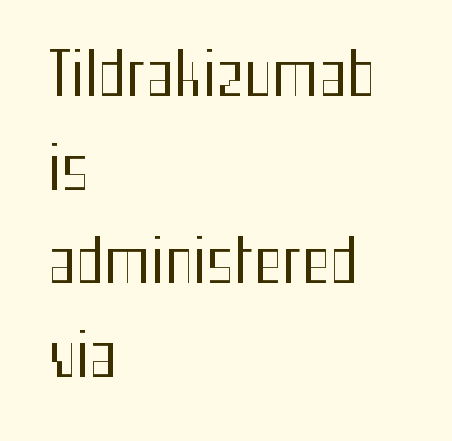
The image shows 60 px regular-weight, condensed sans-serif type, upright; set left-aligned, normal line spacing (1.56x), normal letter spacing, not underlined; medium stroke contrast and a medium x-height.
